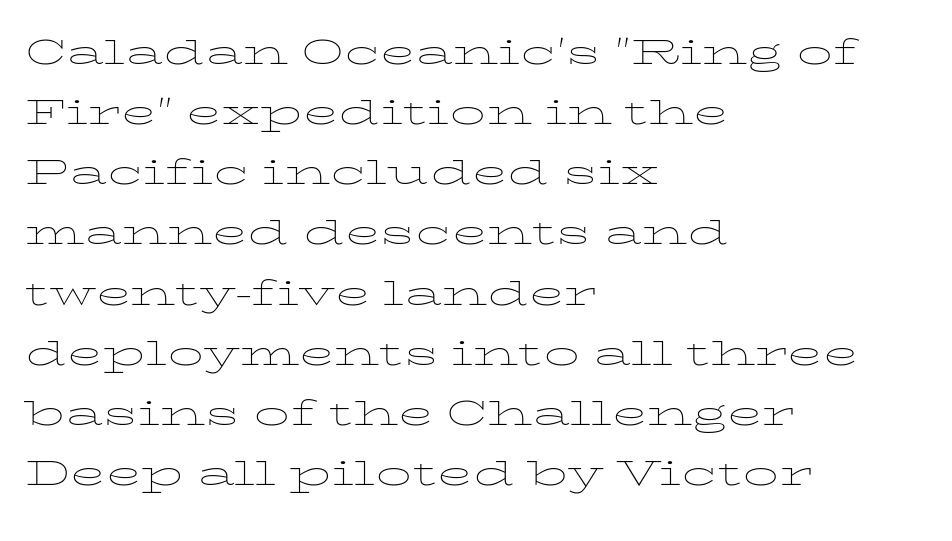
Q: Is the text bold? A: No.
Q: Is the text italic (slanted)? A: No, it is upright.
Q: Is the text underlined? A: No.
Q: How is the paragraph aligned? A: Left-aligned.
Q: Is the spacing between letters normal or unusually wide? A: Normal.
Q: Is the spacing between lines tight, normal or loose? A: Normal.
Q: Width (condensed, normal, or wide)? A: Wide.
Q: Stroke contrast? A: Low.
Q: x-height? A: Medium.
Q: Monospaced? A: No.
